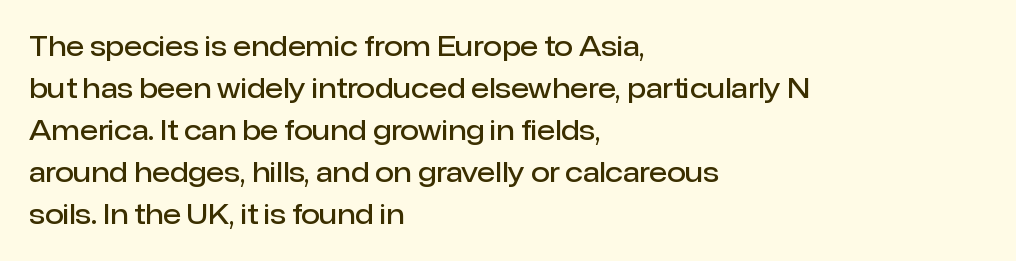
Successive baselines arrive at the customary interval. These lines stack with their left ends in a neat column. Italic? Not at all — the glyphs are vertical. The tracking reads as untouched default to a designer's eye.
